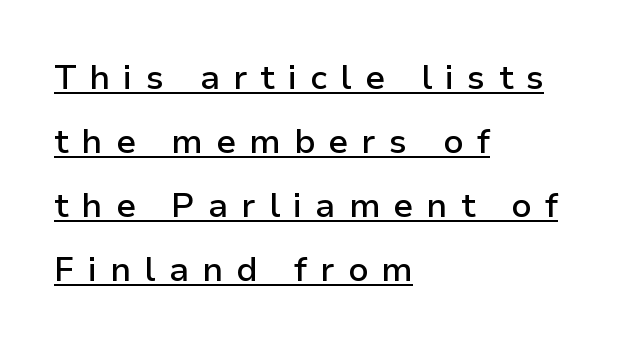
Quick note: not italic, upright. Observe the absence of serifs on each vertical stroke in this sample. Characters follow at a spacing far wider than the type designer built in. A typographer would call this underscored text. Looks like regular typesetting: each glyph gets only the width it needs. Notice the strokes are somewhat thickened but not fully heavy: this is a semibold.
